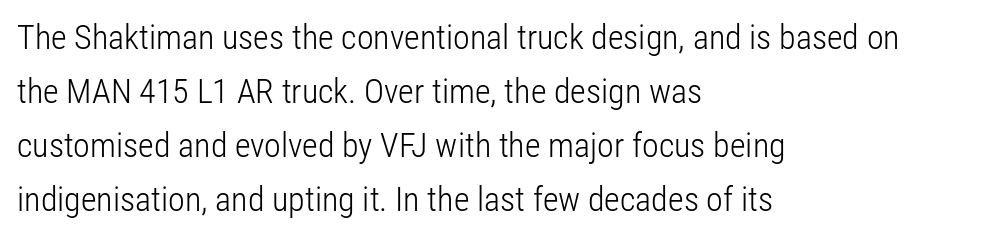
Q: Is the text bold? A: No.
Q: Is the text italic (slanted)? A: No, it is upright.
Q: Is the typeface a serif or a sans-serif typeface? A: Sans-serif.
Q: Is the text underlined? A: No.
Q: How is the paragraph aligned? A: Left-aligned.
Q: Is the spacing between letters normal or unusually wide? A: Normal.
Q: Is the spacing between lines tight, normal or loose? A: Normal.
Q: Width (condensed, normal, or wide)? A: Condensed.
Q: Stroke contrast? A: Low.
Q: x-height? A: Medium.
Q: Monospaced? A: No.
